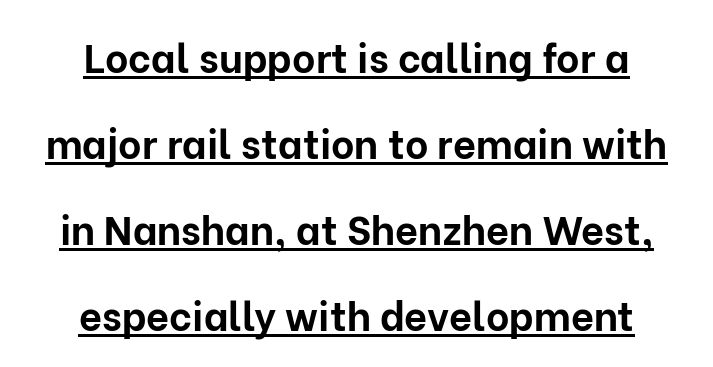
The image shows 40 px bold sans-serif type, upright; set centered, loose line spacing (2.15x), normal letter spacing, underlined; low stroke contrast and a medium x-height.
